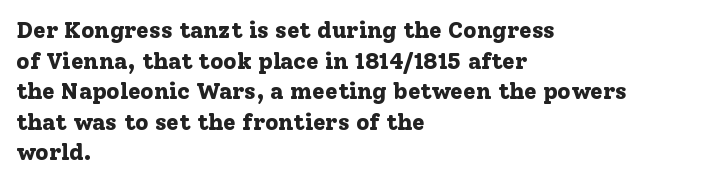
Q: Is the text bold? A: Yes.
Q: Is the text italic (slanted)? A: No, it is upright.
Q: Is the text underlined? A: No.
Q: How is the paragraph aligned? A: Left-aligned.
Q: Is the spacing between letters normal or unusually wide? A: Normal.
Q: Is the spacing between lines tight, normal or loose? A: Normal.
